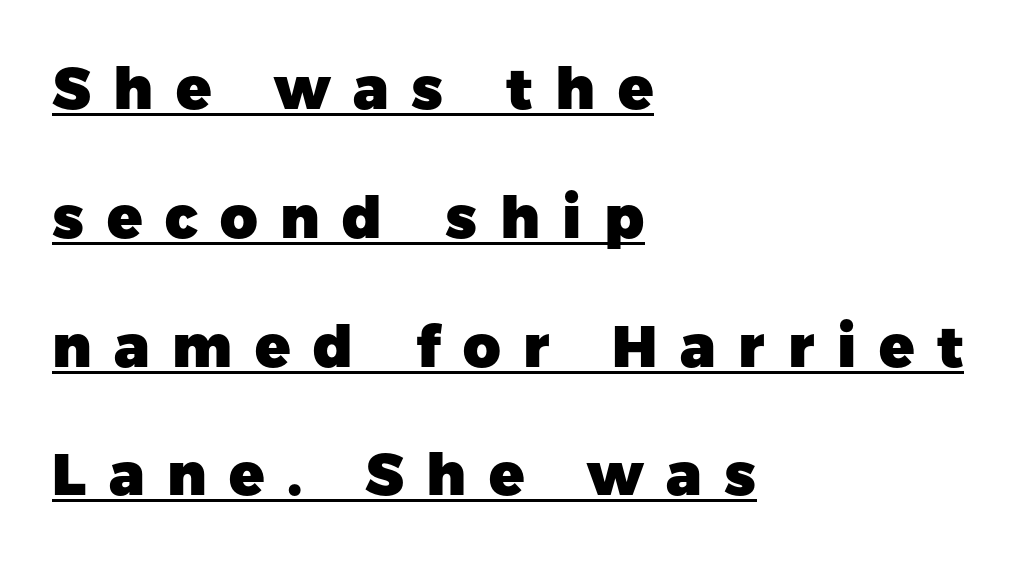
Q: Is the text bold? A: Yes.
Q: Is the text italic (slanted)? A: No, it is upright.
Q: Is the typeface a serif or a sans-serif typeface? A: Sans-serif.
Q: Is the text underlined? A: Yes.
Q: How is the paragraph aligned? A: Left-aligned.
Q: Is the spacing between letters normal or unusually wide? A: Unusually wide.
Q: Is the spacing between lines tight, normal or loose? A: Loose.
Q: Width (condensed, normal, or wide)? A: Normal.
Q: Stroke contrast? A: Low.
Q: x-height? A: Medium.
Q: Monospaced? A: No.
